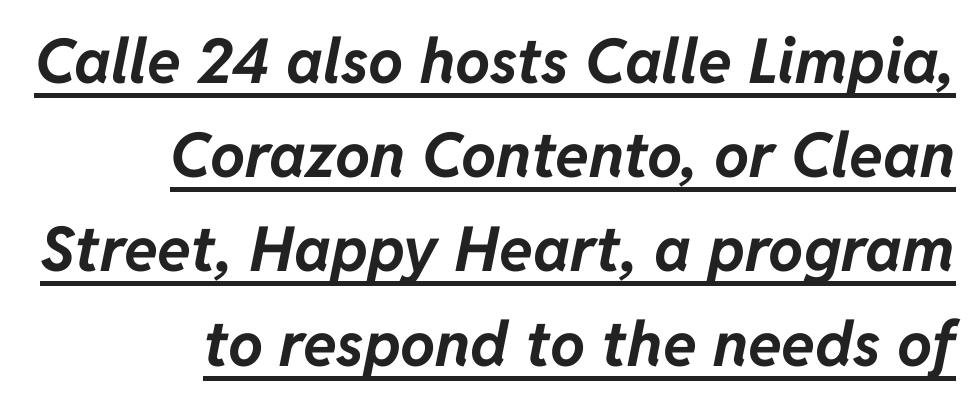
You could call the tracking neutral — neither tight nor loose. Line ends are locked; line starts wander. A typesetter would call this leading conventional body-copy spacing. This is oblique type, the kind used for emphasis or titles.
